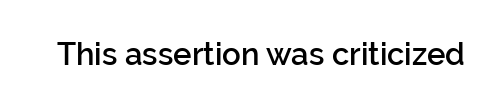
{"serif": "no", "italic": "no", "bold": "semi", "weight": "semibold", "width": "normal", "stroke_contrast": "low", "x_height": "medium", "monospaced": "no", "underline": "no", "letter_spacing": "normal", "letter_spacing_em": 0.0, "glyph_px": 31}
